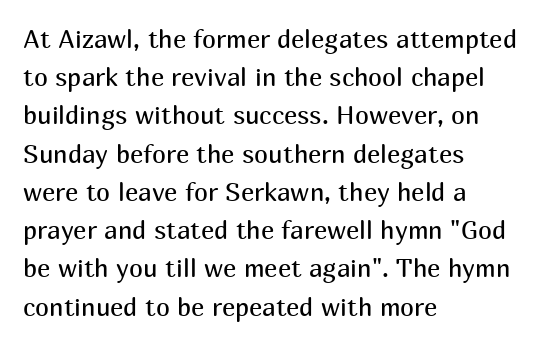
Q: Is the text bold? A: No.
Q: Is the text italic (slanted)? A: No, it is upright.
Q: Is the text underlined? A: No.
Q: How is the paragraph aligned? A: Left-aligned.
Q: Is the spacing between letters normal or unusually wide? A: Normal.
Q: Is the spacing between lines tight, normal or loose? A: Normal.
